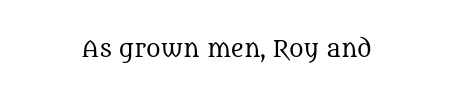
The image shows 22 px text type, upright; set normal letter spacing, not underlined.
